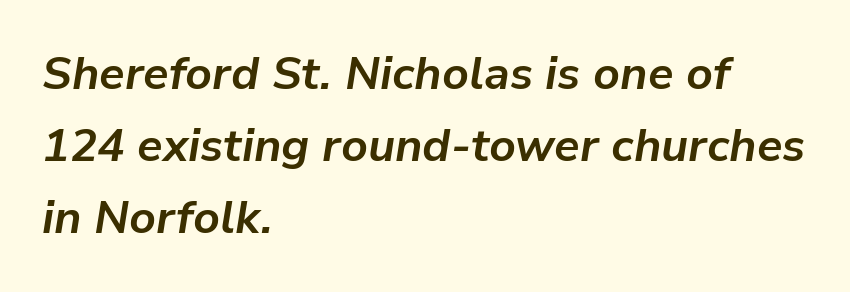
Compared with an ordinary text face, these strokes are far heavier — a full bold. Each word holds together tightly as a unit, with standard inter-letter gaps. The typography opts for an oblique posture over an upright one. Rule under the text: the space is simply empty. The rendering uses natural spacing where letterforms have individual widths.
